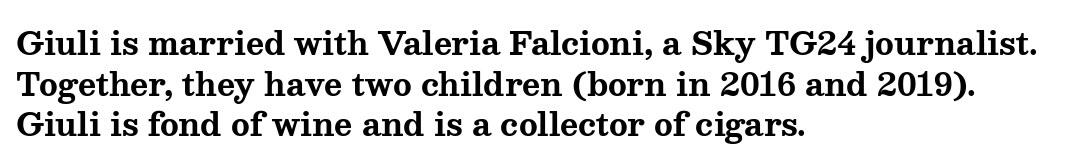
Q: Is the text bold? A: Yes.
Q: Is the text italic (slanted)? A: No, it is upright.
Q: Is the typeface a serif or a sans-serif typeface? A: Serif.
Q: Is the text underlined? A: No.
Q: How is the paragraph aligned? A: Left-aligned.
Q: Is the spacing between letters normal or unusually wide? A: Normal.
Q: Is the spacing between lines tight, normal or loose? A: Normal.
Q: Width (condensed, normal, or wide)? A: Wide.
Q: Stroke contrast? A: Medium.
Q: x-height? A: Medium.
Q: Monospaced? A: No.
